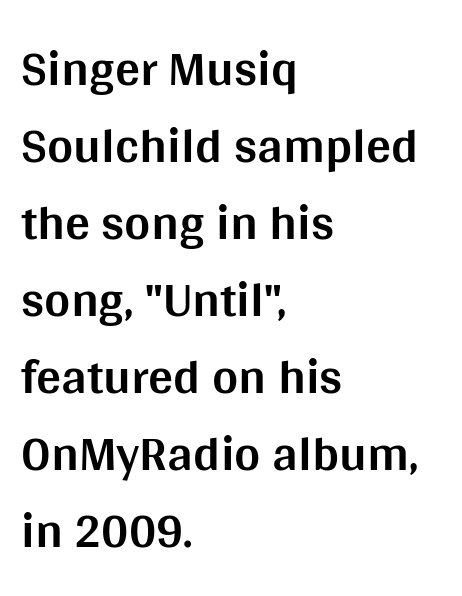
In terms of posture, this sample is upright. You could not count columns in this text — the font is proportionally spaced. A clean baseline with only descenders dipping below it. Compared with typical body copy, the letter spacing here is the same. The font is running at its bold setting. Alignment: flush left.
